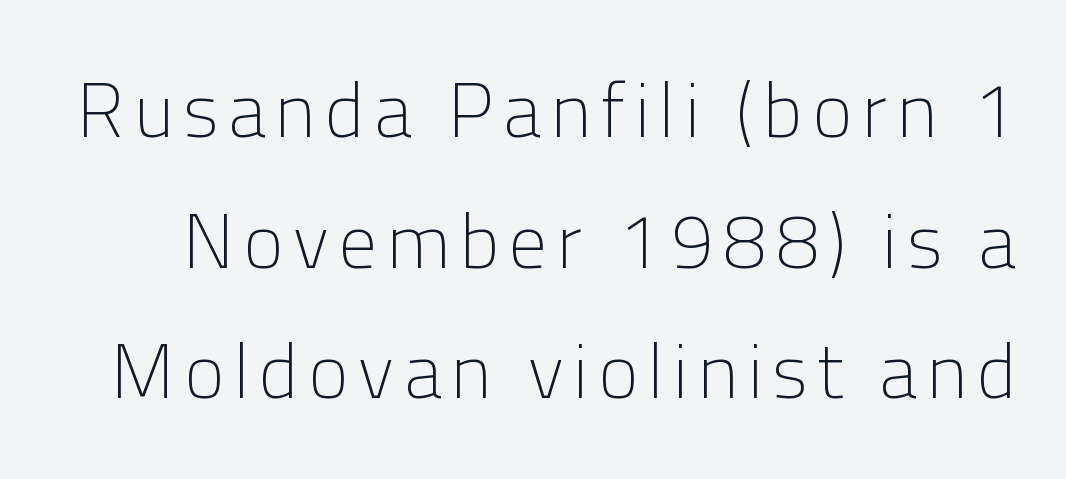
Here the designer chose a conventional face with non-uniform glyph widths. The area under the type is left untouched. The typography opts for an upright posture over an oblique one. The strokes carry an ordinary text weight at most.
